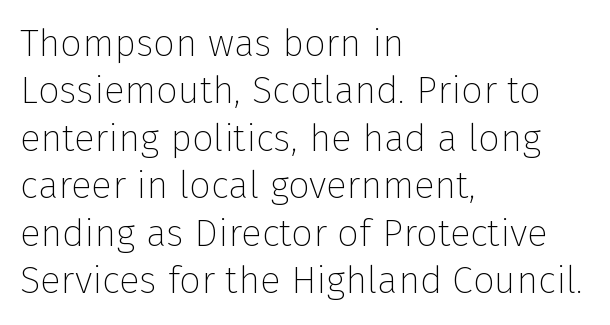
Students, note that the glyphs here touch the page at normal intervals. These lines are composed in type without serifs. Here the designer chose a conventional face with non-uniform glyph widths. Underline: absent. A normal amount of white space separates one row of letters from the next. Each line starts at the same left margin while the right side varies.
